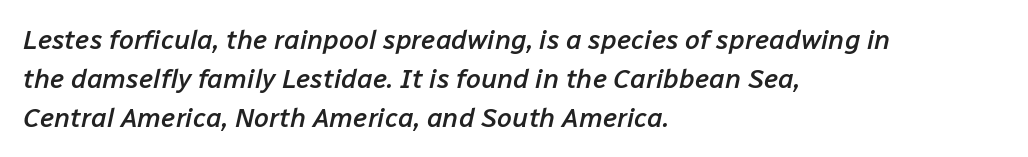
A fair bit of extra ink — the face is semibold, not bold. When letters slant like this, we call the style italic. Standard letterfit; no display-style spreading of the glyphs. Quick note: interline space is typical. Each row of text sits above clean, open space.
